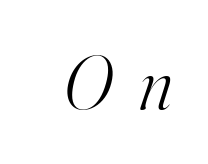
Q: Is the text bold? A: No.
Q: Is the text italic (slanted)? A: Yes, it leans right by about 16 degrees.
Q: Is the typeface a serif or a sans-serif typeface? A: Serif.
Q: Is the text underlined? A: No.
Q: Is the spacing between letters normal or unusually wide? A: Unusually wide.
Q: Width (condensed, normal, or wide)? A: Normal.
Q: Stroke contrast? A: High.
Q: x-height? A: Small.
Q: Monospaced? A: No.
